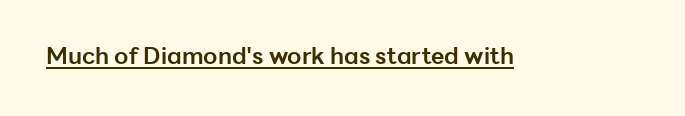
{"italic": "no", "bold": "yes", "underline": "yes", "letter_spacing": "normal", "letter_spacing_em": 0.0, "glyph_px": 23}
